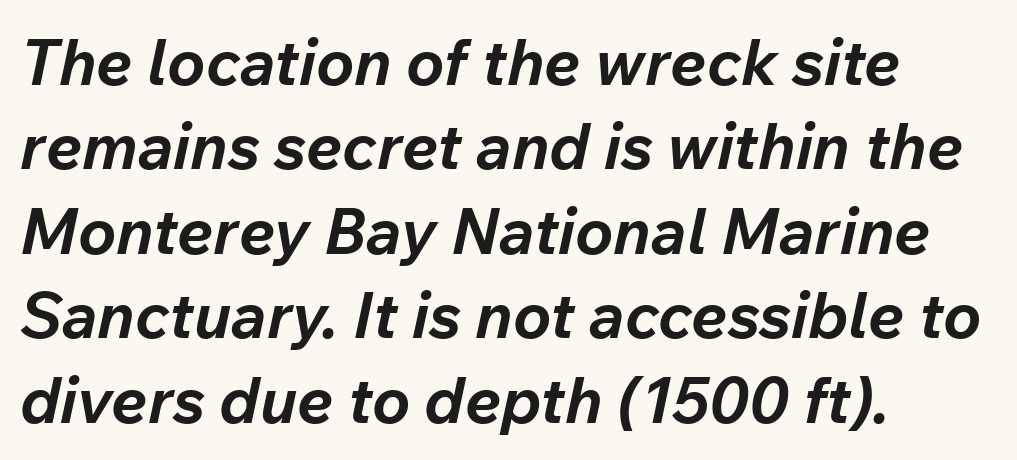
Q: Is the text bold? A: Yes.
Q: Is the text italic (slanted)? A: Yes, it leans right by about 12 degrees.
Q: Is the text underlined? A: No.
Q: How is the paragraph aligned? A: Left-aligned.
Q: Is the spacing between letters normal or unusually wide? A: Normal.
Q: Is the spacing between lines tight, normal or loose? A: Normal.
Q: Width (condensed, normal, or wide)? A: Normal.
Q: Stroke contrast? A: Low.
Q: x-height? A: Medium.
Q: Monospaced? A: No.
